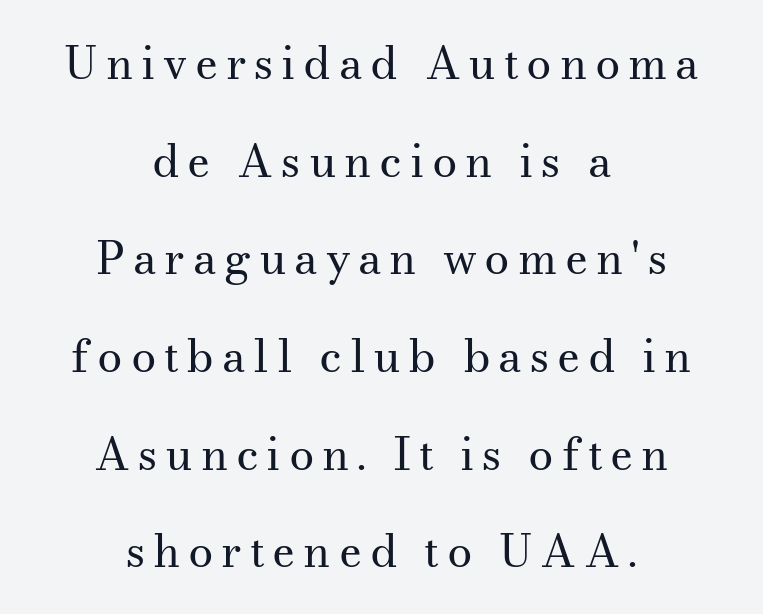
Looks like regular typesetting: each glyph gets only the width it needs. Stems and bowls with no extra thickness — not bold. Layout note: lines centered. Bare-footed words on every line. Regarding leading, the lines here are spaced well apart. This is the regular roman posture of the typeface.
